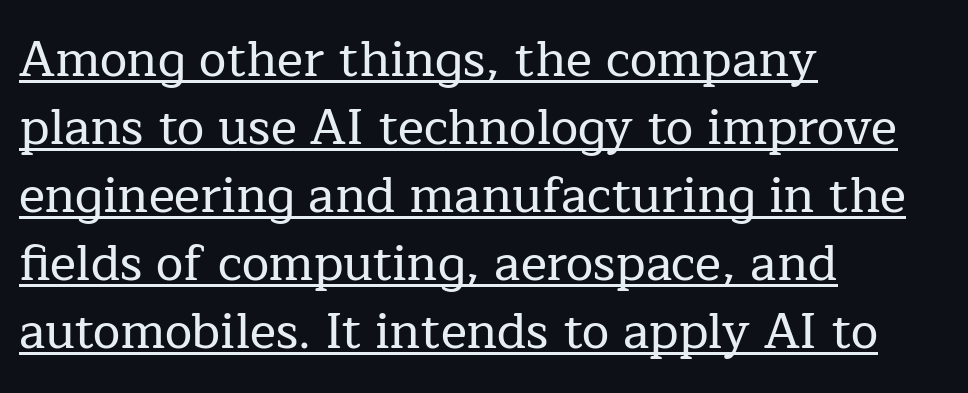
Q: Is the text italic (slanted)? A: No, it is upright.
Q: Is the typeface a serif or a sans-serif typeface? A: Serif.
Q: Is the text underlined? A: Yes.
Q: How is the paragraph aligned? A: Left-aligned.
Q: Is the spacing between letters normal or unusually wide? A: Normal.
Q: Is the spacing between lines tight, normal or loose? A: Normal.
Q: Width (condensed, normal, or wide)? A: Normal.
Q: Stroke contrast? A: Low.
Q: x-height? A: Medium.
Q: Monospaced? A: No.
